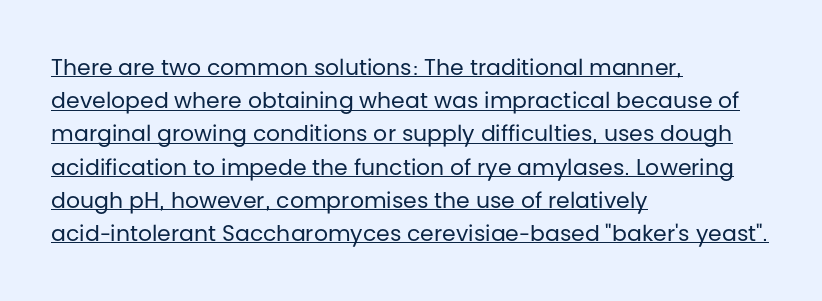
Q: Is the text bold? A: No.
Q: Is the text italic (slanted)? A: No, it is upright.
Q: Is the text underlined? A: Yes.
Q: How is the paragraph aligned? A: Left-aligned.
Q: Is the spacing between letters normal or unusually wide? A: Normal.
Q: Is the spacing between lines tight, normal or loose? A: Normal.
